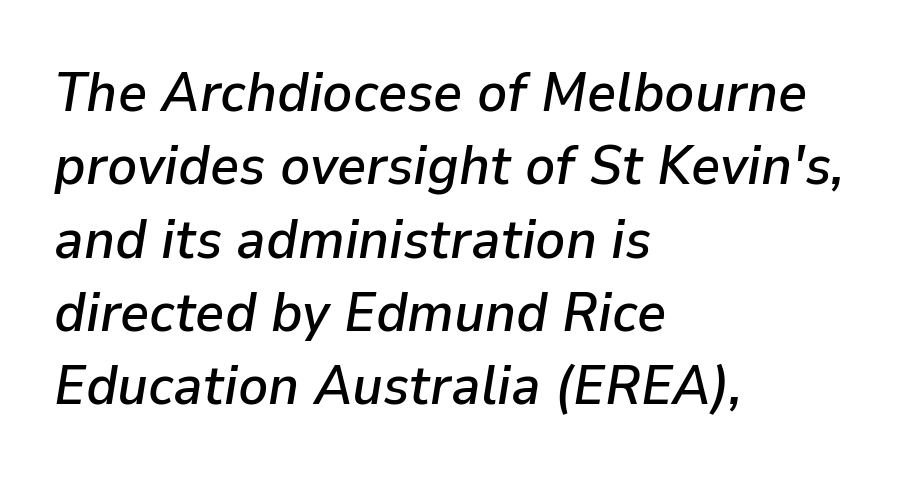
Only glyphs here, with clear space below each row. Here the glyphs are tracked normally, forming tight word shapes. Compared with typical paragraphs, the rows here are spaced about the same. These lines are rendered in a variable-pitch font.
